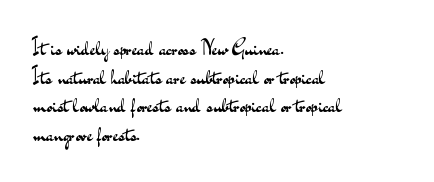
{"bold": "no", "underline": "no", "align": "left", "line_spacing": "normal", "line_spacing_ratio": 1.36, "letter_spacing": "normal", "letter_spacing_em": 0.0, "glyph_px": 21}
